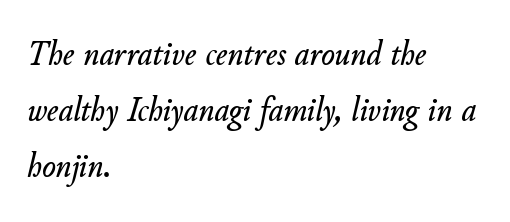
Q: Is the text italic (slanted)? A: Yes, it leans right by about 11 degrees.
Q: Is the text underlined? A: No.
Q: How is the paragraph aligned? A: Left-aligned.
Q: Is the spacing between letters normal or unusually wide? A: Normal.
Q: Is the spacing between lines tight, normal or loose? A: Normal.
Q: Width (condensed, normal, or wide)? A: Normal.
Q: Stroke contrast? A: Low.
Q: x-height? A: Small.
Q: Monospaced? A: No.
